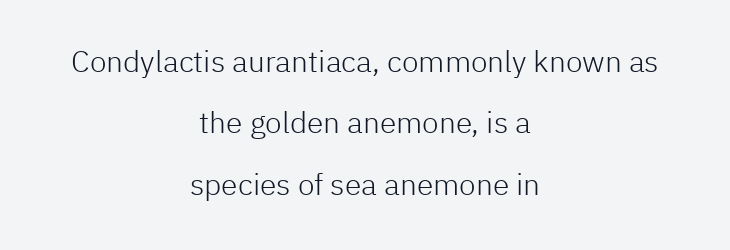
Regarding serifs, this sample does without them. The font is comparable to plain body text, perhaps lighter. Each new line begins a long way beneath the previous one. Just letters on the line, the space beneath them empty. The typesetter chose a symmetrical, centered arrangement here.
